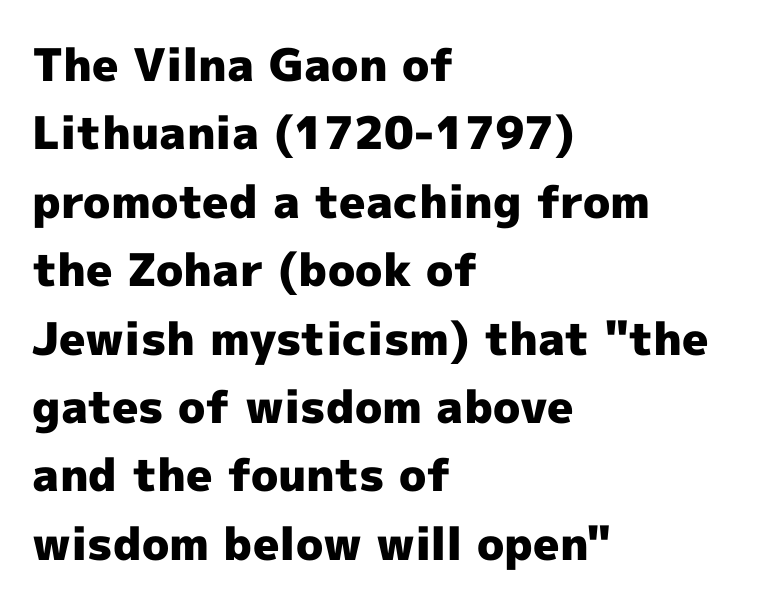
Q: Is the text bold? A: Yes.
Q: Is the text italic (slanted)? A: No, it is upright.
Q: Is the typeface a serif or a sans-serif typeface? A: Sans-serif.
Q: Is the text underlined? A: No.
Q: How is the paragraph aligned? A: Left-aligned.
Q: Is the spacing between letters normal or unusually wide? A: Normal.
Q: Is the spacing between lines tight, normal or loose? A: Normal.
Q: Width (condensed, normal, or wide)? A: Normal.
Q: x-height? A: Medium.
Q: Monospaced? A: No.
